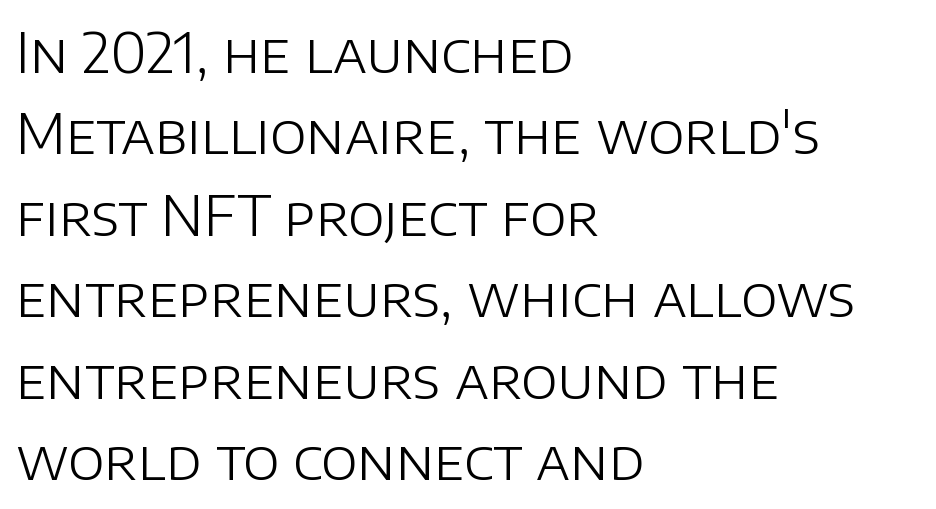
Each stroke keeps to a modest, everyday thickness or less. These lines keep a tight, regular rhythm from letter to letter. Vertical strokes here are truly vertical. Are there feet on the stems? There aren't — it's a sans.
